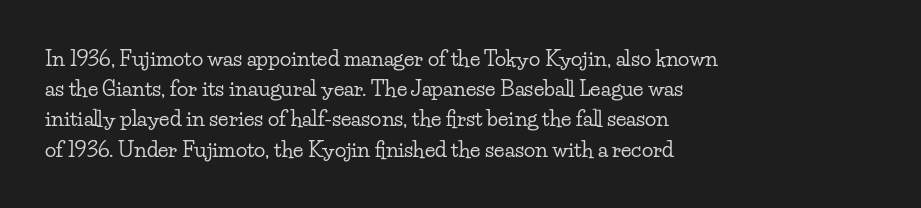
The image shows 21 px text type, upright; set left-aligned, normal line spacing (1.44x), normal letter spacing, not underlined.
